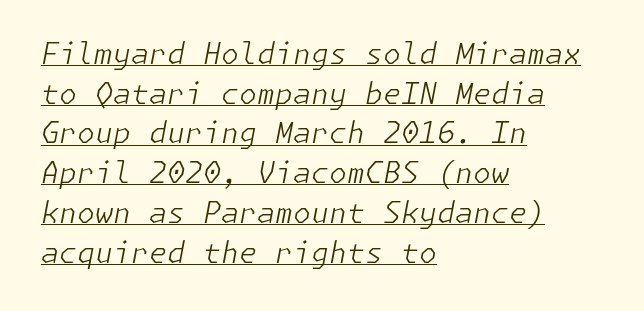
A classic flush-left, rag-right setting is used for this passage. Weight: in the light-to-regular range. Observe the ordinary spacing: letters are neighbours, not strangers. Students, observe: this is what conventionally led text looks like. Tall strokes in this sample are angled rather than plumb.
